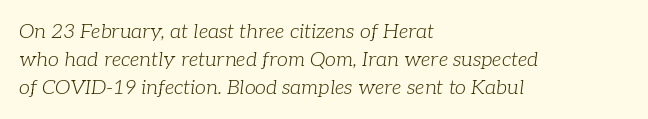
The image shows 20 px text type, italic (leaning right); set left-aligned, normal line spacing (1.4x), normal letter spacing, not underlined.
